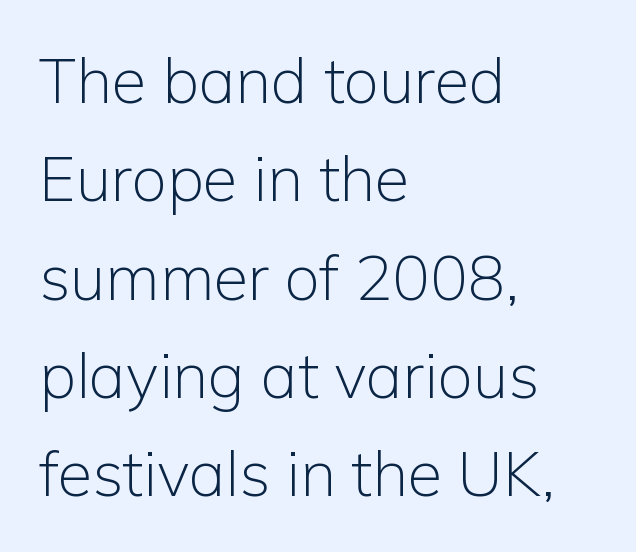
The specimen reads as upright at a glance. To sum up the face: it is a sans, with no serifs. The setting favours the left margin, as ordinary paragraphs usually do. In terms of letterspacing, this is plain default setting.
